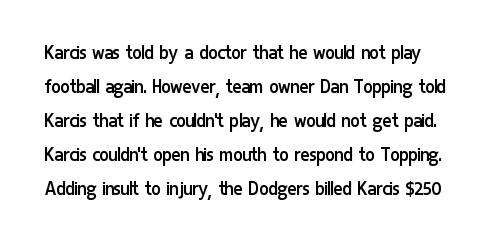
{"italic": "no", "bold": "no", "underline": "no", "line_spacing": "normal", "line_spacing_ratio": 1.55, "letter_spacing": "normal", "letter_spacing_em": 0.0, "glyph_px": 22}
